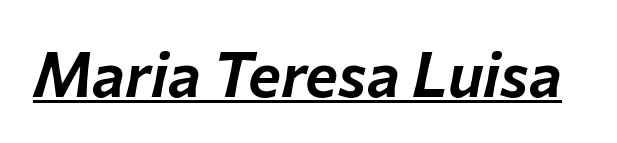
The image shows 62 px text type, italic (leaning right); set normal letter spacing, underlined; low stroke contrast and a medium x-height.
